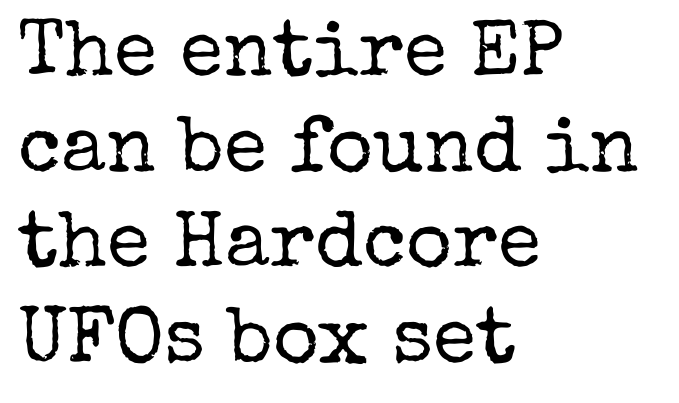
The image shows 79 px regular-weight serif type, upright; set left-aligned, line spacing 1.21x, normal letter spacing, not underlined; low stroke contrast and a medium x-height.
